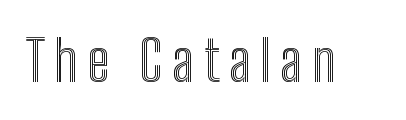
{"italic": "no", "width": "condensed", "x_height": "medium", "monospaced": "no", "underline": "no", "glyph_px": 56}
